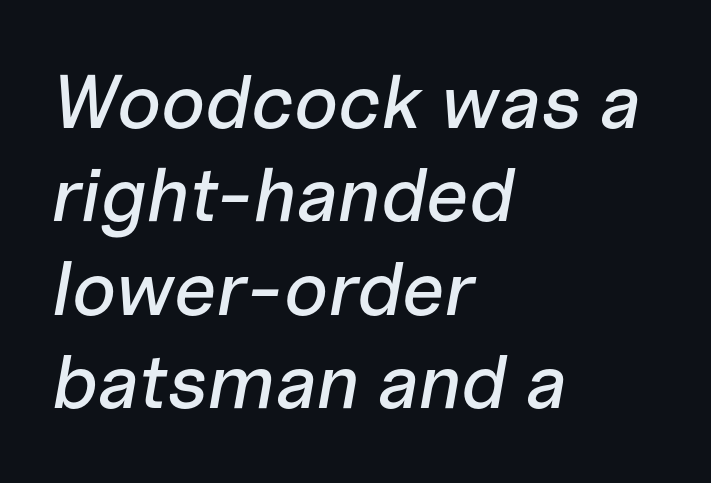
Alignment: flush left. The letterforms sit shoulder to shoulder at normal distance. You could not count columns in this text — the font is proportionally spaced. Descenders are the only things crossing below the line.
